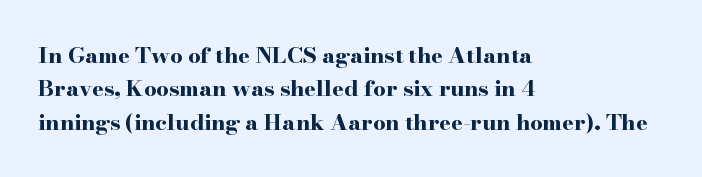
The image shows 22 px bold type, upright; set left-aligned, normal line spacing (1.52x), normal letter spacing, not underlined.
